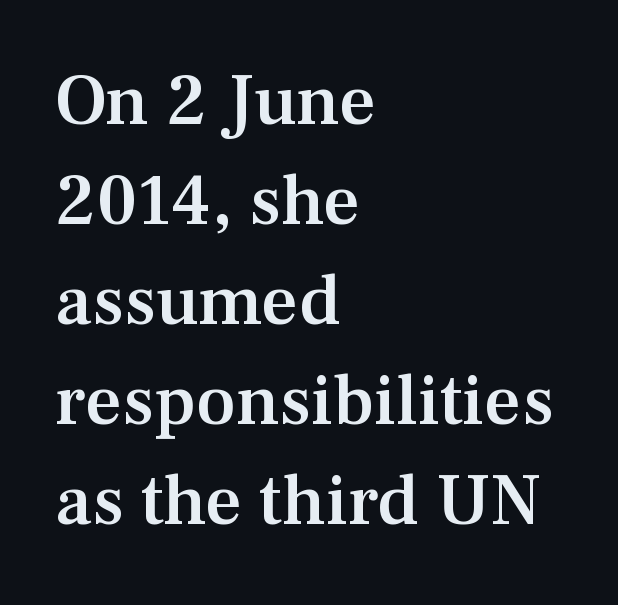
Q: Is the text bold? A: Semi-bold.
Q: Is the text italic (slanted)? A: No, it is upright.
Q: Is the typeface a serif or a sans-serif typeface? A: Serif.
Q: Is the text underlined? A: No.
Q: How is the paragraph aligned? A: Left-aligned.
Q: Is the spacing between letters normal or unusually wide? A: Normal.
Q: Is the spacing between lines tight, normal or loose? A: Normal.
Q: Width (condensed, normal, or wide)? A: Normal.
Q: Stroke contrast? A: Medium.
Q: x-height? A: Medium.
Q: Monospaced? A: No.
